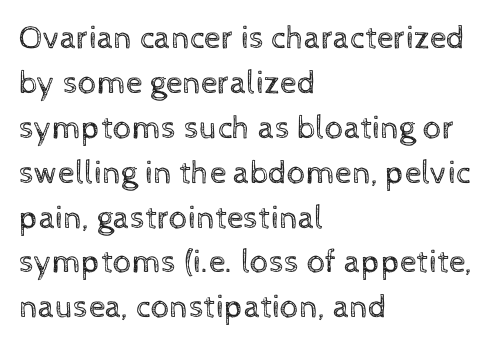
{"italic": "no", "bold": "no", "weight": "regular", "width": "normal", "x_height": "medium", "monospaced": "no", "underline": "no", "align": "left", "line_spacing": "normal", "line_spacing_ratio": 1.36, "letter_spacing": "normal", "letter_spacing_em": 0.0, "glyph_px": 33}
